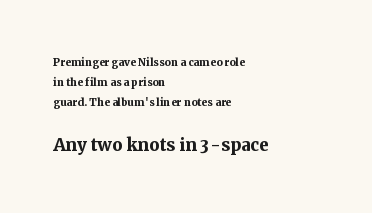
Q: Is the text bold? A: Yes.
Q: Is the text italic (slanted)? A: No, it is upright.
Q: Is the text underlined? A: No.
Q: How is the paragraph aligned? A: Left-aligned.
Q: Is the spacing between letters normal or unusually wide? A: Normal.
Q: Is the spacing between lines tight, normal or loose? A: Normal.
Q: Which block of text is set in a larger size, the first (top) or the second (bottom)? A: The second (bottom) one.
